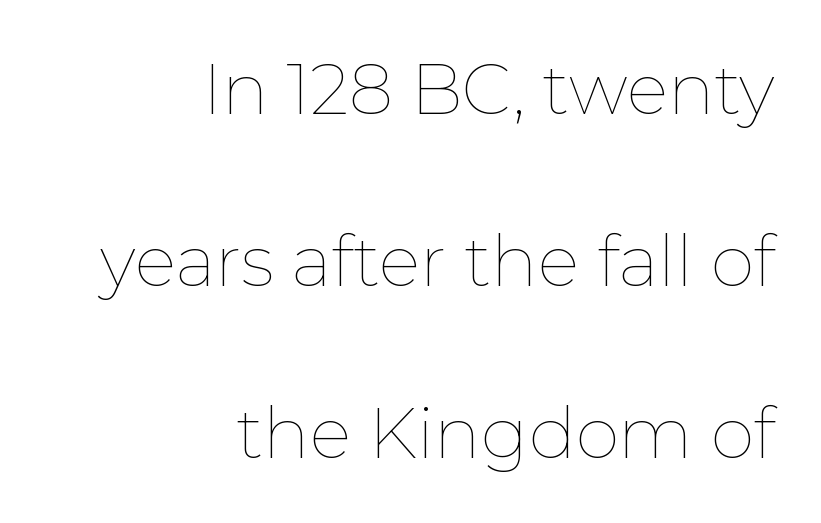
{"italic": "no", "bold": "no", "weight": "thin", "width": "normal", "stroke_contrast": "low", "x_height": "medium", "monospaced": "no", "underline": "no", "align": "right", "line_spacing": "loose", "line_spacing_ratio": 2.46, "letter_spacing": "normal", "letter_spacing_em": 0.0, "glyph_px": 70}
